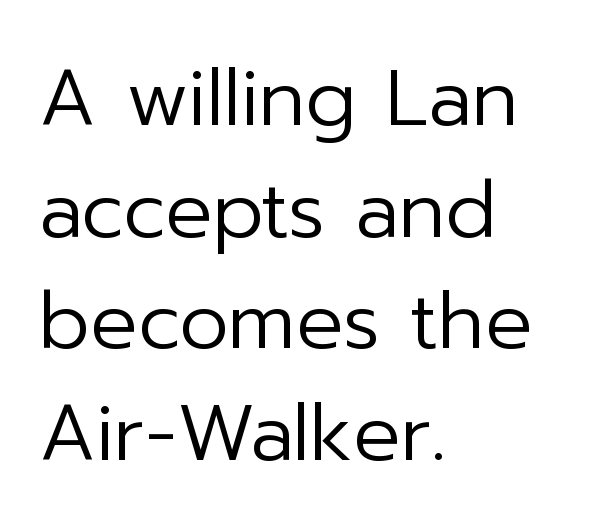
{"serif": "no", "italic": "no", "bold": "no", "weight": "regular", "width": "normal", "stroke_contrast": "low", "x_height": "medium", "monospaced": "no", "underline": "no", "align": "left", "line_spacing": "normal", "line_spacing_ratio": 1.43, "letter_spacing": "normal", "letter_spacing_em": 0.0, "glyph_px": 78}
